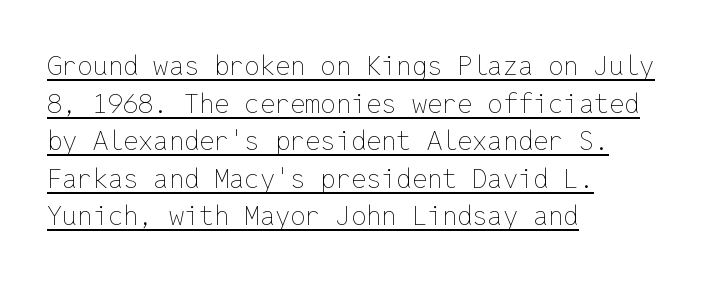
Does extra space separate the letters? No, they use regular spacing. Posture: vertical. The paragraph has a hard left edge and a soft right edge. Each line of the rendering has a horizontal stroke beneath the glyphs. Compared with a typical body face, this is equally light or lighter still. The space between consecutive lines is moderate.
